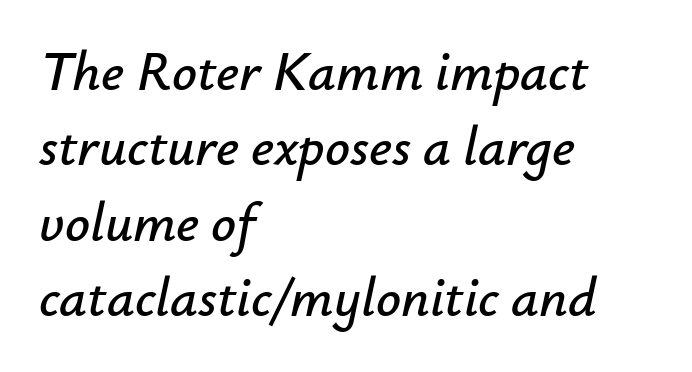
The image shows 55 px text type, italic (leaning right); set left-aligned, normal line spacing (1.37x), normal letter spacing, not underlined; low stroke contrast and a small x-height.
